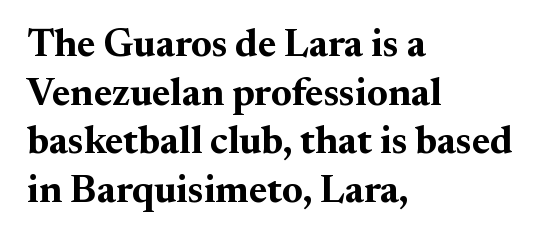
Horizontal bands of white between lines are of average thickness. The rendering uses a bold face; every stroke is thick and dark. Visually the block forms a straight wall on the left and a jagged coastline on the right. Check under the words: just untouched page.
